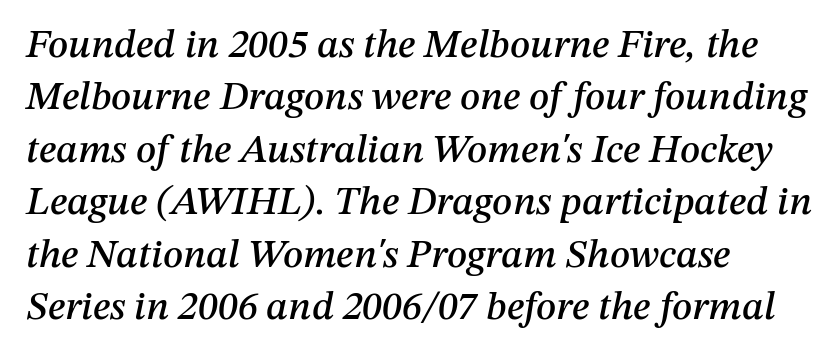
If you drew a ruler down the left edge, every line would touch it. The vertical gap from one line to the next is medium. The text carries the slant typical of an italic or oblique font. The string is rendered with underlining switched off. The type is set solid horizontally, with unmodified tracking.
